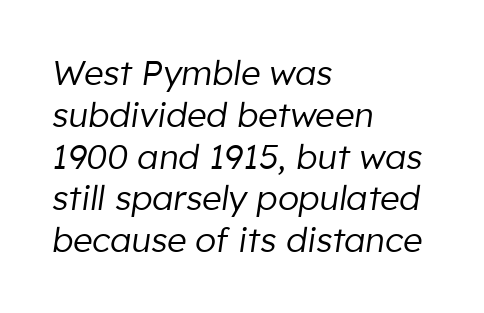
Q: Is the text bold? A: No.
Q: Is the text italic (slanted)? A: Yes, it leans right by about 8 degrees.
Q: Is the text underlined? A: No.
Q: How is the paragraph aligned? A: Left-aligned.
Q: Is the spacing between letters normal or unusually wide? A: Normal.
Q: Width (condensed, normal, or wide)? A: Normal.
Q: Stroke contrast? A: Low.
Q: x-height? A: Medium.
Q: Monospaced? A: No.
